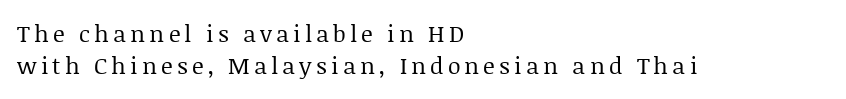
Q: Is the text bold? A: No.
Q: Is the text italic (slanted)? A: No, it is upright.
Q: Is the text underlined? A: No.
Q: How is the paragraph aligned? A: Left-aligned.
Q: Is the spacing between lines tight, normal or loose? A: Normal.
